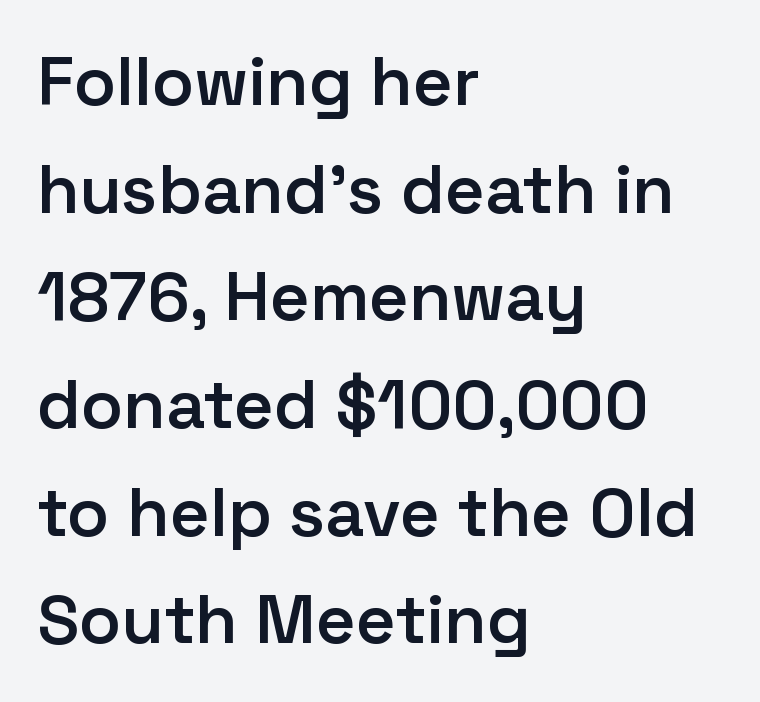
{"serif": "no", "italic": "no", "bold": "semi", "weight": "semibold", "width": "normal", "stroke_contrast": "low", "x_height": "medium", "monospaced": "no", "underline": "no", "align": "left", "line_spacing": "normal", "line_spacing_ratio": 1.56, "letter_spacing": "normal", "letter_spacing_em": 0.0, "glyph_px": 69}
